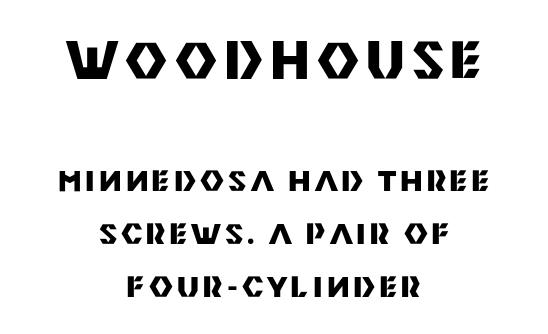
Q: Is the text bold? A: Yes.
Q: Is the text italic (slanted)? A: No, it is upright.
Q: Is the typeface a serif or a sans-serif typeface? A: Sans-serif.
Q: Is the text underlined? A: No.
Q: How is the paragraph aligned? A: Centered.
Q: Which block of text is set in a larger size, the first (top) or the second (bottom)? A: The first (top) one.
Q: Width (condensed, normal, or wide)? A: Normal.
Q: Stroke contrast? A: Medium.
Q: x-height? A: Large.
Q: Monospaced? A: No.
